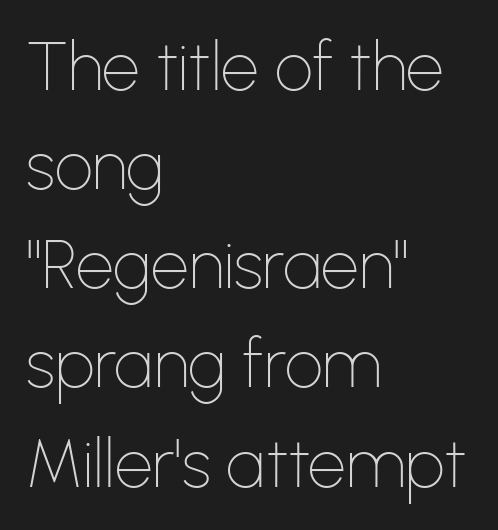
{"serif": "no", "italic": "no", "bold": "no", "weight": "thin", "width": "normal", "stroke_contrast": "low", "x_height": "medium", "monospaced": "no", "underline": "no", "align": "left", "line_spacing": "normal", "line_spacing_ratio": 1.48, "letter_spacing": "normal", "letter_spacing_em": 0.0, "glyph_px": 67}
